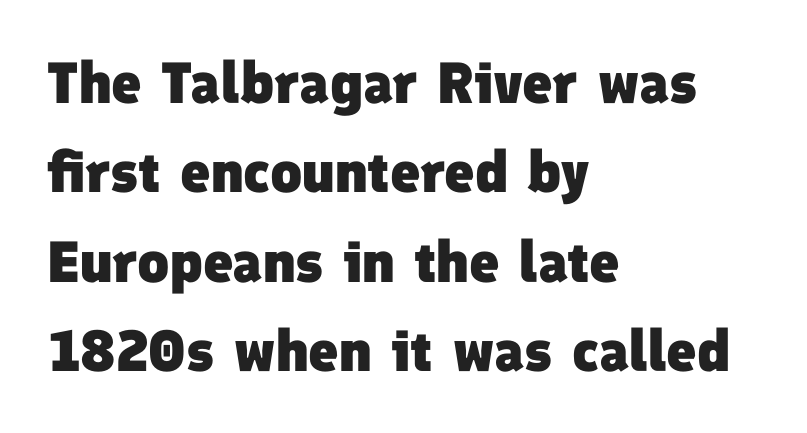
Does the leading feel generous? No, just average. Is the block centered? No — it sits flush against the left margin. The text was rendered using a sans face with plain stroke endings. Set as a true bold cut, around the 700 mark.
